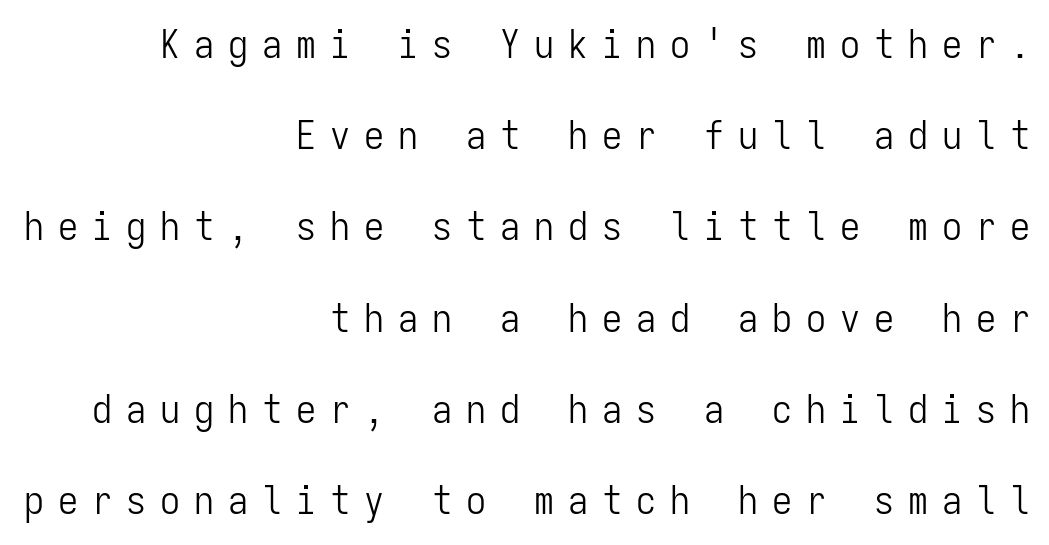
Examine the stroke ends and you'll find no serifs. The space between consecutive lines is lavish. Think of a typewriter: that constant character pitch is what you see here. The words here are not underlined. This is the regular roman posture of the typeface. Unbolded letterforms with no extra heft.
